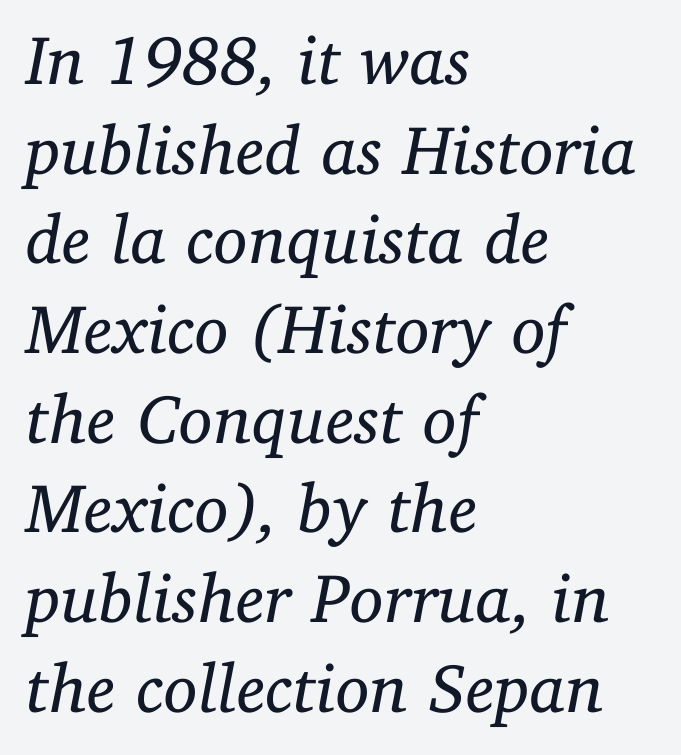
Vertically, the passage feels balanced, rows spaced as you'd expect. No word sits above an underline. Students, note that the glyphs here touch the page at normal intervals. A serif font was chosen for this passage. Short and long lines alike share a common starting point at left. This sample has the flowing, uneven cadence of proportional lettering.
